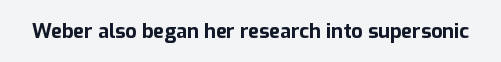
Q: Is the text bold? A: Yes.
Q: Is the text italic (slanted)? A: No, it is upright.
Q: Is the text underlined? A: No.
Q: Is the spacing between letters normal or unusually wide? A: Normal.
